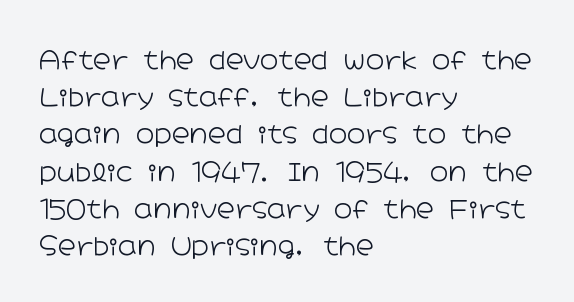
{"italic": "no", "bold": "no", "underline": "no", "align": "left", "line_spacing": "normal", "line_spacing_ratio": 1.49, "letter_spacing": "normal", "letter_spacing_em": 0.0, "glyph_px": 25}
